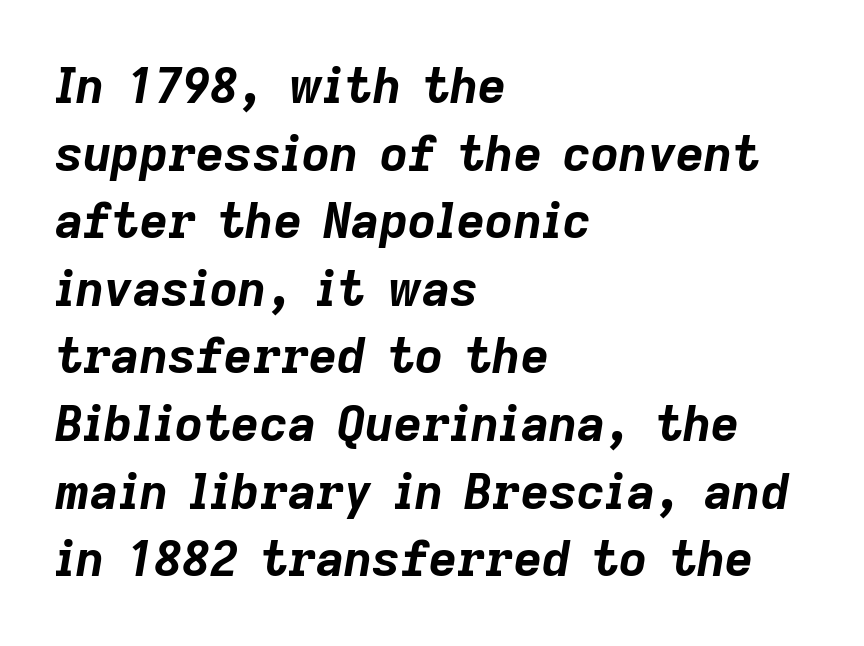
Clear beneath every line of the passage. Standard letterfit; no display-style spreading of the glyphs. Here the designer chose a conventional face with non-uniform glyph widths. The whole block is typeset with a tilt. Vertical spacing — default.
